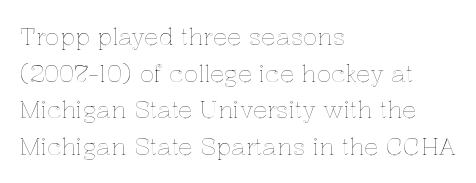
The image shows 24 px text type, upright; set left-aligned, normal line spacing (1.53x), normal letter spacing, not underlined.
